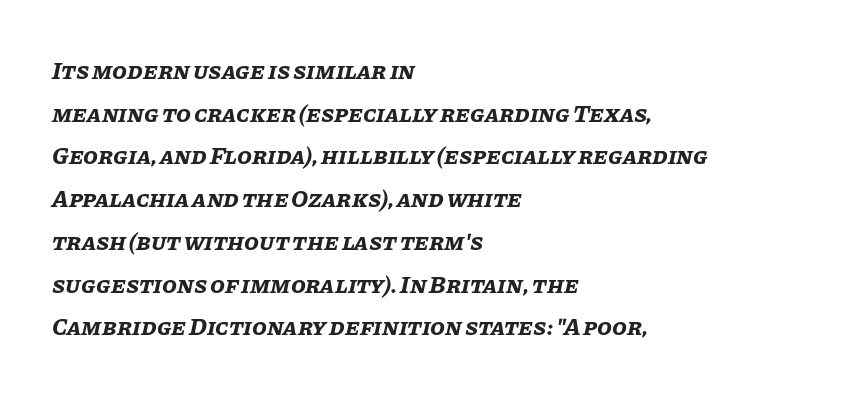
The image shows 24 px bold type, italic (leaning right); set left-aligned, line spacing 1.78x, normal letter spacing, not underlined.
